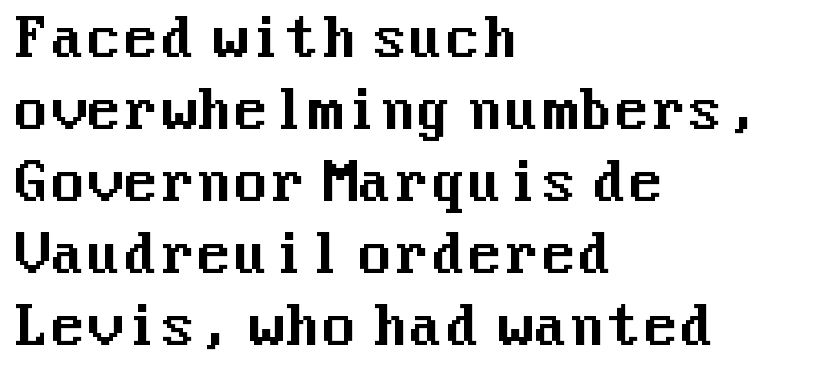
The image shows 53 px sans-serif type, upright; set left-aligned, normal line spacing (1.36x), normal letter spacing, not underlined; medium stroke contrast and a medium x-height.
